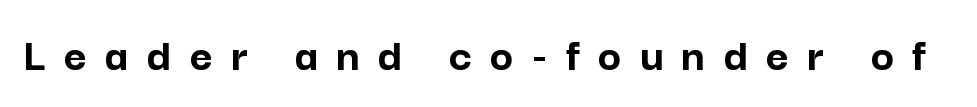
{"serif": "no", "italic": "no", "bold": "yes", "weight": "semibold", "width": "normal", "stroke_contrast": "low", "x_height": "medium", "monospaced": "no", "underline": "no", "letter_spacing": "wide", "letter_spacing_em": 0.37, "glyph_px": 49}
